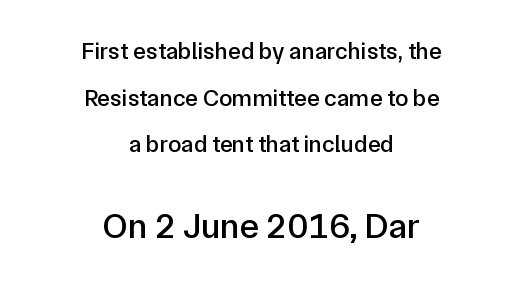
The image shows 36 px sans-serif type, upright; set centered, loose line spacing (1.94x), normal letter spacing, not underlined; the second (bottom) block is 1.5x larger; low stroke contrast and a medium x-height.
